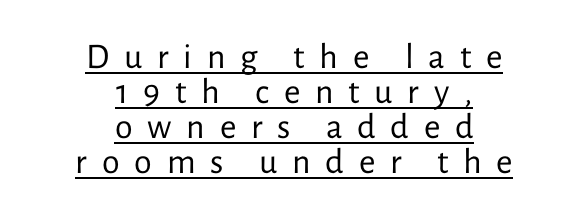
Q: Is the text bold? A: No.
Q: Is the text italic (slanted)? A: No, it is upright.
Q: Is the typeface a serif or a sans-serif typeface? A: Sans-serif.
Q: Is the text underlined? A: Yes.
Q: How is the paragraph aligned? A: Centered.
Q: Is the spacing between letters normal or unusually wide? A: Unusually wide.
Q: Is the spacing between lines tight, normal or loose? A: Tight.
Q: Width (condensed, normal, or wide)? A: Normal.
Q: Stroke contrast? A: Low.
Q: x-height? A: Medium.
Q: Monospaced? A: No.
